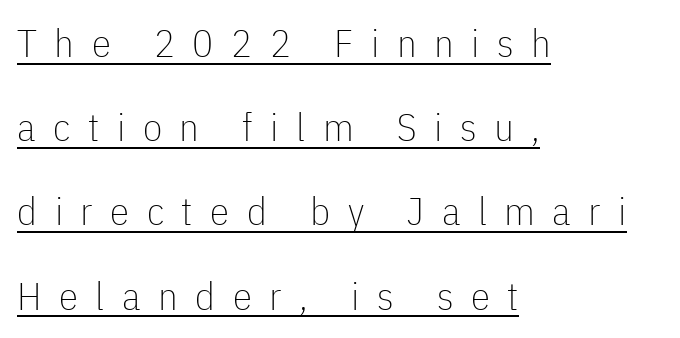
Look at the bottom of the vertical strokes: they stop flat, with no serifs. The letterforms sit at book weight or below. The paragraph shown leans on its left margin. The rendering uses natural spacing where letterforms have individual widths.
